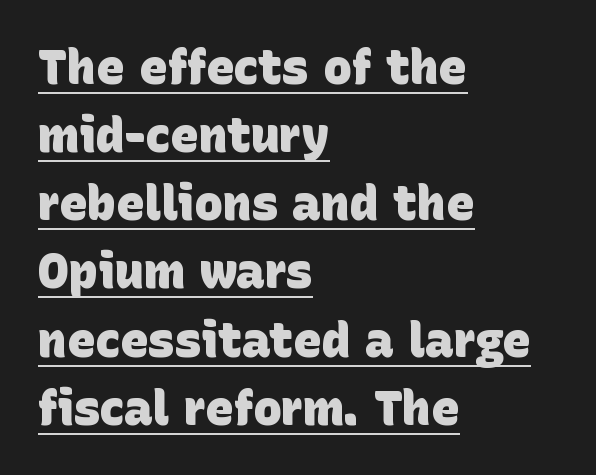
Q: Is the text bold? A: Yes.
Q: Is the typeface a serif or a sans-serif typeface? A: Sans-serif.
Q: Is the text underlined? A: Yes.
Q: How is the paragraph aligned? A: Left-aligned.
Q: Is the spacing between letters normal or unusually wide? A: Normal.
Q: Is the spacing between lines tight, normal or loose? A: Normal.
Q: Width (condensed, normal, or wide)? A: Normal.
Q: Stroke contrast? A: Low.
Q: x-height? A: Large.
Q: Monospaced? A: No.
